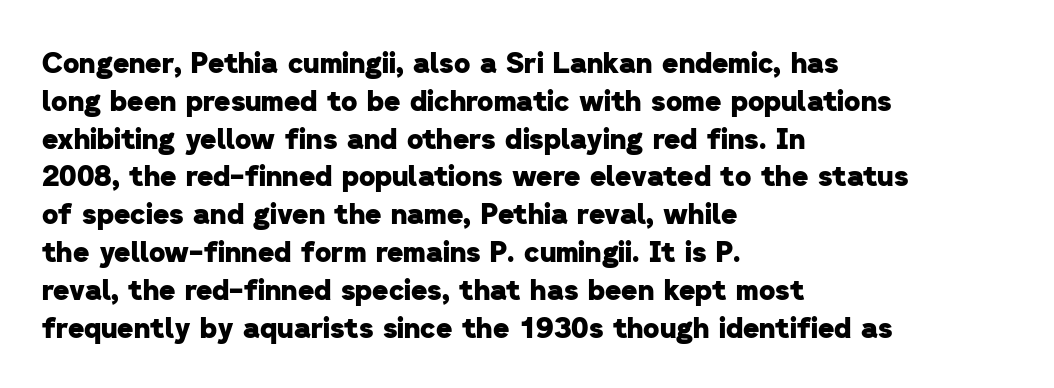
The image shows 28 px heavy sans-serif type; set left-aligned, normal line spacing (1.35x), normal letter spacing, not underlined; low stroke contrast and a medium x-height.
